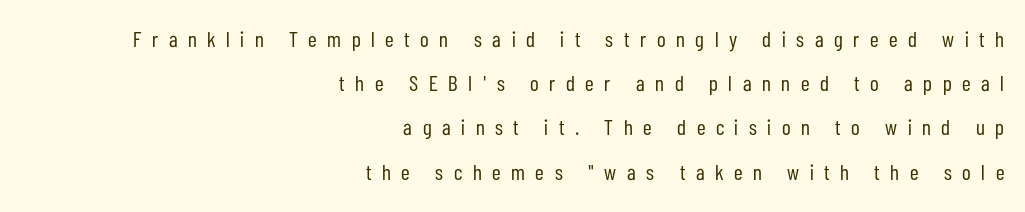
The image shows 22 px text type, upright; set right-aligned, loose line spacing (2.01x), unusually wide letter spacing (+0.48 em), not underlined.
